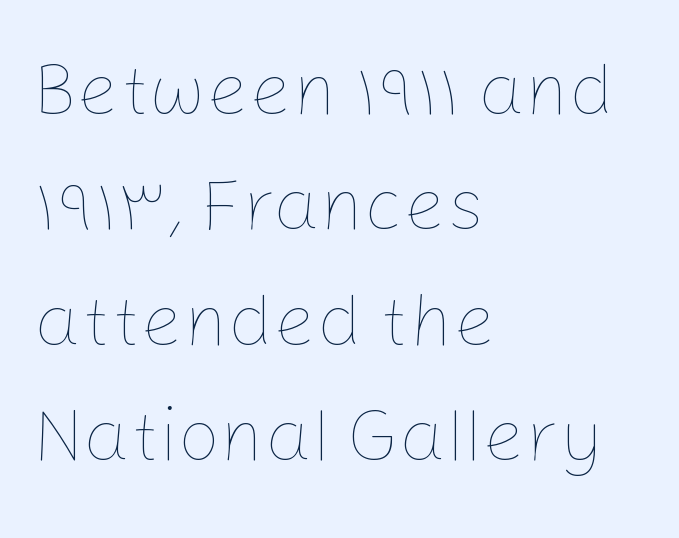
The image shows 75 px thin type, upright; set left-aligned, normal line spacing (1.54x), normal letter spacing, not underlined; low stroke contrast and a medium x-height.
